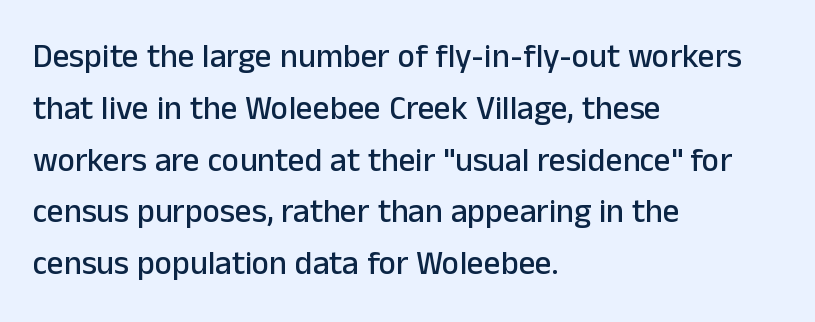
{"serif": "no", "italic": "no", "width": "normal", "stroke_contrast": "low", "x_height": "medium", "monospaced": "no", "underline": "no", "align": "left", "line_spacing": "normal", "line_spacing_ratio": 1.57, "letter_spacing": "normal", "letter_spacing_em": 0.0, "glyph_px": 33}
